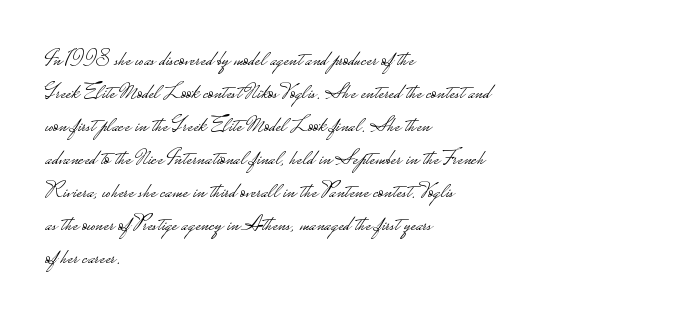
In terms of leading, this rendering sits right in the middle. Stems here are at most as thick as an everyday book face. Letter spacing: default.
